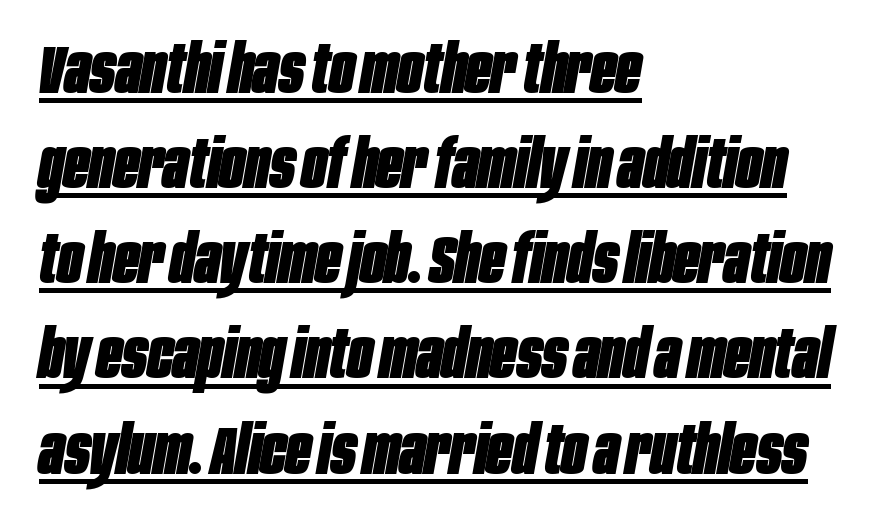
{"italic": "yes", "lean": "right", "slant_degrees": 10, "bold": "yes", "weight": "heavy", "width": "condensed", "stroke_contrast": "low", "x_height": "large", "monospaced": "no", "underline": "yes", "align": "left", "line_spacing": "normal", "line_spacing_ratio": 1.42, "letter_spacing": "normal", "letter_spacing_em": 0.0, "glyph_px": 67}
